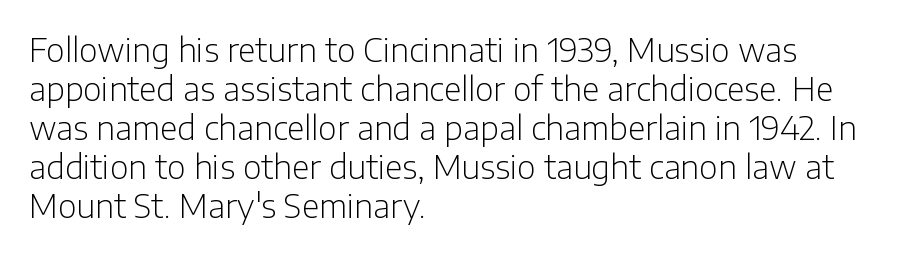
The image shows 32 px light sans-serif type, upright; set left-aligned, line spacing 1.22x, normal letter spacing, not underlined; low stroke contrast and a medium x-height.
